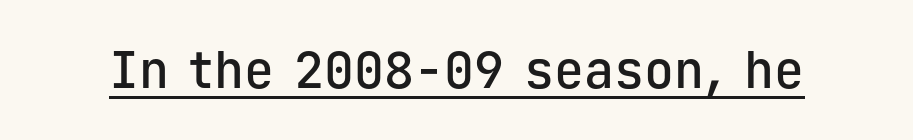
Q: Is the text bold? A: Semi-bold.
Q: Is the text italic (slanted)? A: No, it is upright.
Q: Is the typeface a serif or a sans-serif typeface? A: Sans-serif.
Q: Is the text underlined? A: Yes.
Q: Is the spacing between letters normal or unusually wide? A: Normal.
Q: Width (condensed, normal, or wide)? A: Normal.
Q: Stroke contrast? A: Low.
Q: x-height? A: Medium.
Q: Monospaced? A: Yes.
